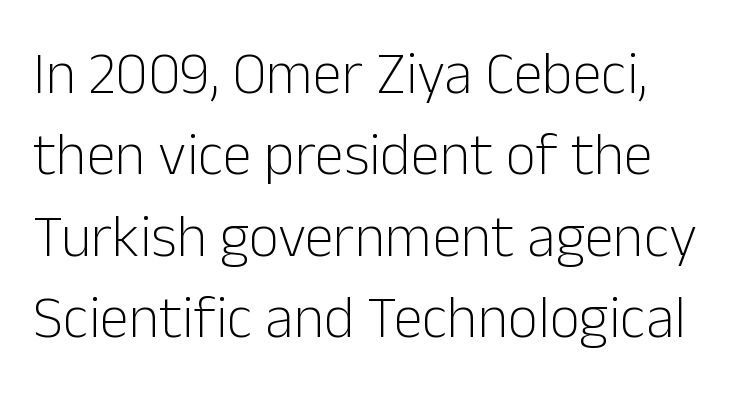
Q: Is the text bold? A: No.
Q: Is the text italic (slanted)? A: No, it is upright.
Q: Is the typeface a serif or a sans-serif typeface? A: Sans-serif.
Q: Is the text underlined? A: No.
Q: Is the spacing between letters normal or unusually wide? A: Normal.
Q: Is the spacing between lines tight, normal or loose? A: Normal.
Q: Width (condensed, normal, or wide)? A: Normal.
Q: Stroke contrast? A: Low.
Q: x-height? A: Medium.
Q: Monospaced? A: No.
